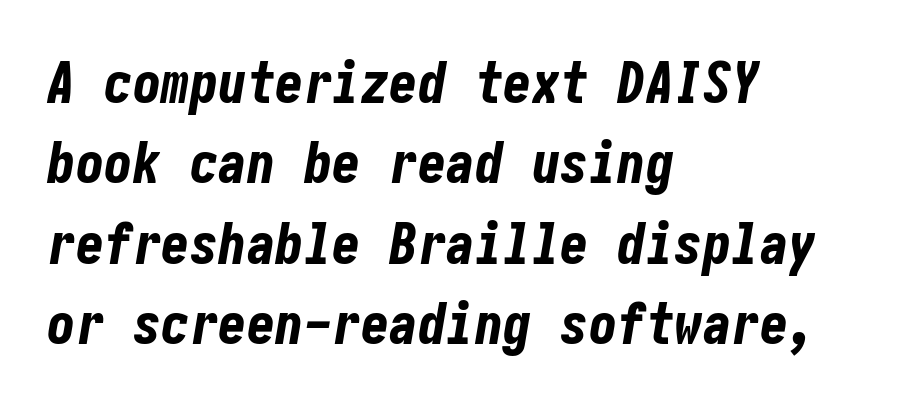
{"italic": "yes", "lean": "right", "slant_degrees": 10, "bold": "yes", "weight": "bold", "width": "condensed", "stroke_contrast": "low", "x_height": "medium", "underline": "no", "align": "left", "line_spacing": "normal", "line_spacing_ratio": 1.41, "letter_spacing": "normal", "letter_spacing_em": 0.0, "glyph_px": 57}
